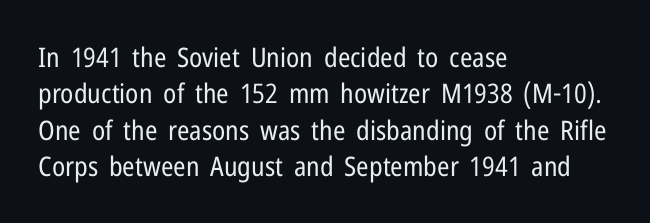
{"italic": "no", "bold": "no", "underline": "no", "align": "left", "line_spacing": "normal", "line_spacing_ratio": 1.35, "letter_spacing": "normal", "letter_spacing_em": 0.0, "glyph_px": 27}
